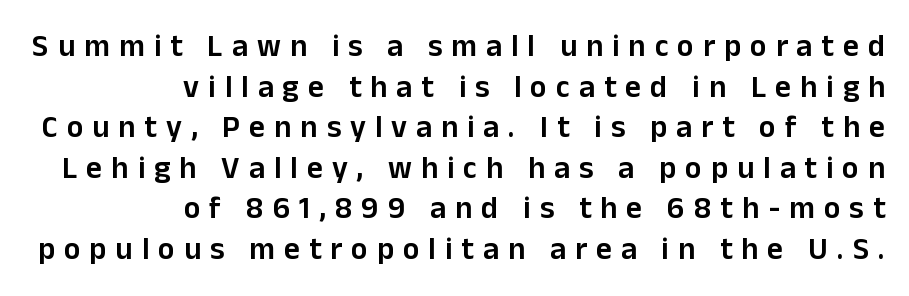
Q: Is the text bold? A: Semi-bold.
Q: Is the text italic (slanted)? A: No, it is upright.
Q: Is the typeface a serif or a sans-serif typeface? A: Sans-serif.
Q: Is the text underlined? A: No.
Q: How is the paragraph aligned? A: Right-aligned.
Q: Is the spacing between letters normal or unusually wide? A: Unusually wide.
Q: Is the spacing between lines tight, normal or loose? A: Normal.
Q: Width (condensed, normal, or wide)? A: Normal.
Q: Stroke contrast? A: Low.
Q: x-height? A: Medium.
Q: Monospaced? A: No.
